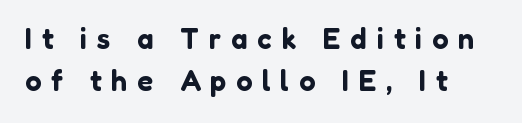
The type is letterspaced generously, with wide tracking. This is the regular roman posture of the typeface. Underline: absent. The typeface chosen for these lines omits serifs. Alignment: flush left.
